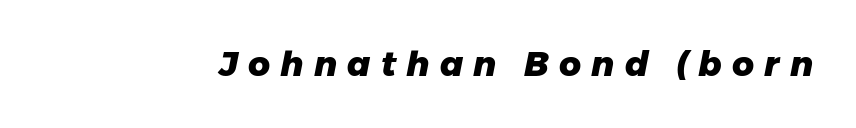
Q: Is the text bold? A: Yes.
Q: Is the text italic (slanted)? A: Yes, it leans right by about 11 degrees.
Q: Is the text underlined? A: No.
Q: Is the spacing between letters normal or unusually wide? A: Unusually wide.
Q: Width (condensed, normal, or wide)? A: Normal.
Q: Stroke contrast? A: Low.
Q: x-height? A: Medium.
Q: Monospaced? A: No.
